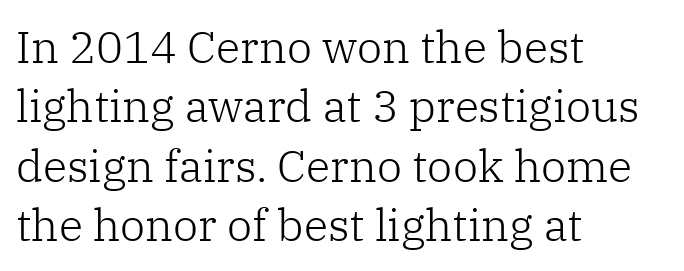
The passage shown is typed in a proportional face where columns would drift. Posture: upright roman. Weight: in the light-to-regular range. The foot of each line stays bare and open.
